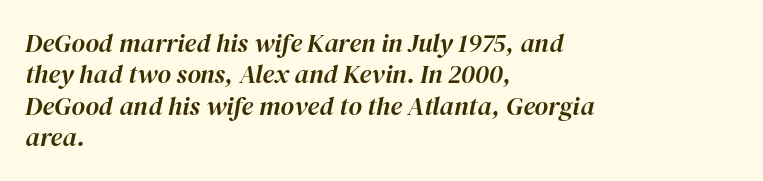
{"italic": "yes", "lean": "right", "slant_degrees": 12, "underline": "no", "align": "left", "line_spacing_ratio": 1.21, "letter_spacing": "normal", "letter_spacing_em": 0.0, "glyph_px": 26}
